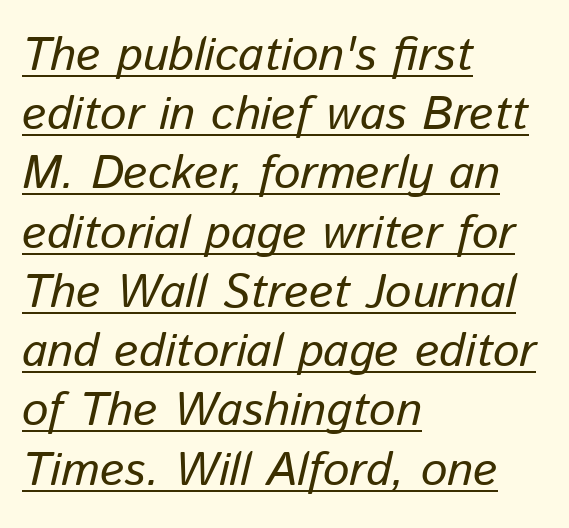
Q: Is the text bold? A: No.
Q: Is the text italic (slanted)? A: Yes, it leans right by about 13 degrees.
Q: Is the text underlined? A: Yes.
Q: How is the paragraph aligned? A: Left-aligned.
Q: Is the spacing between letters normal or unusually wide? A: Normal.
Q: Is the spacing between lines tight, normal or loose? A: Normal.
Q: Width (condensed, normal, or wide)? A: Normal.
Q: Stroke contrast? A: Low.
Q: x-height? A: Medium.
Q: Monospaced? A: No.
